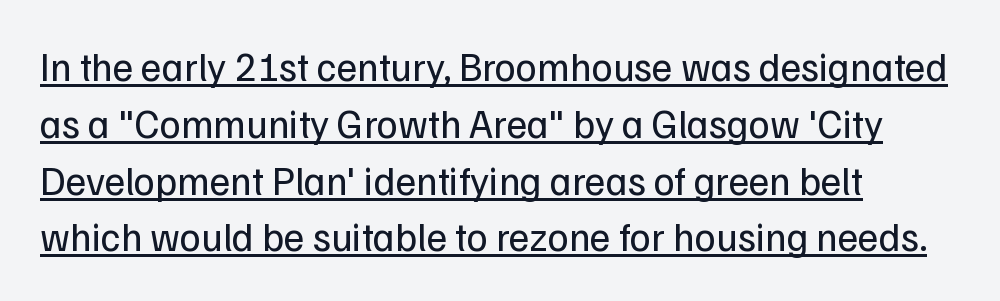
The image shows 40 px regular-weight sans-serif type, upright; set left-aligned, normal line spacing (1.42x), normal letter spacing, underlined; low stroke contrast and a medium x-height.
